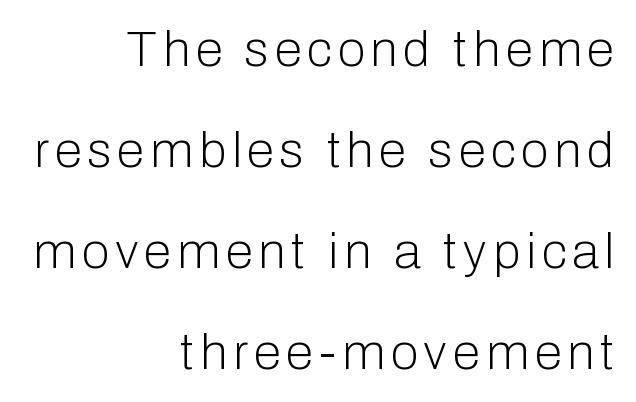
The block of text is sparse from top to bottom, with ample space between rows. Nothing sits at the stroke ends, so this counts as sans-serif. The lettering holds an erect, upright posture throughout. Looks like regular typesetting: each glyph gets only the width it needs.
